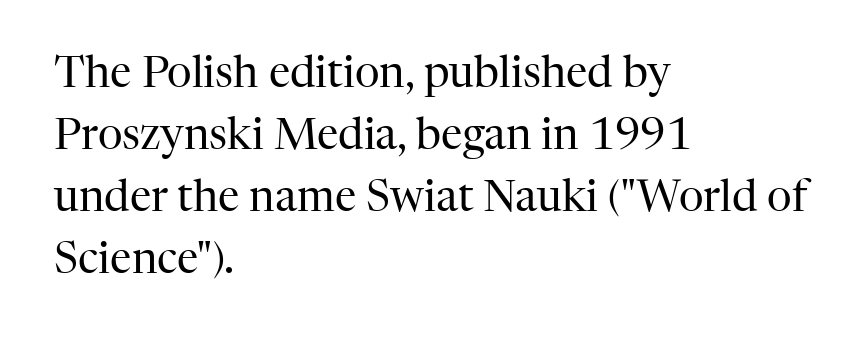
Q: Is the text bold? A: No.
Q: Is the text italic (slanted)? A: No, it is upright.
Q: Is the typeface a serif or a sans-serif typeface? A: Serif.
Q: Is the text underlined? A: No.
Q: How is the paragraph aligned? A: Left-aligned.
Q: Is the spacing between letters normal or unusually wide? A: Normal.
Q: Is the spacing between lines tight, normal or loose? A: Normal.
Q: Width (condensed, normal, or wide)? A: Normal.
Q: Stroke contrast? A: High.
Q: x-height? A: Medium.
Q: Monospaced? A: No.
